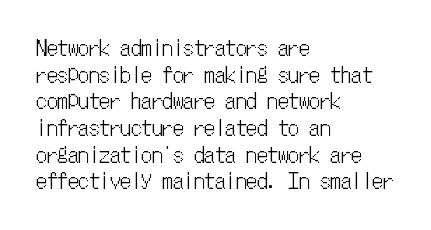
{"italic": "no", "underline": "no", "align": "left", "line_spacing": "normal", "line_spacing_ratio": 1.27, "letter_spacing": "normal", "letter_spacing_em": 0.0, "glyph_px": 21}
